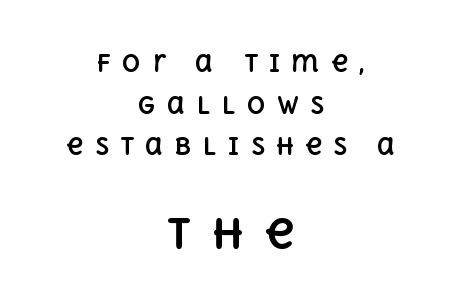
Q: Is the text bold? A: Yes.
Q: Is the text italic (slanted)? A: No, it is upright.
Q: Is the text underlined? A: No.
Q: How is the paragraph aligned? A: Centered.
Q: Is the spacing between letters normal or unusually wide? A: Unusually wide.
Q: Which block of text is set in a larger size, the first (top) or the second (bottom)? A: The second (bottom) one.
Q: Width (condensed, normal, or wide)? A: Normal.
Q: x-height? A: Large.
Q: Monospaced? A: No.
